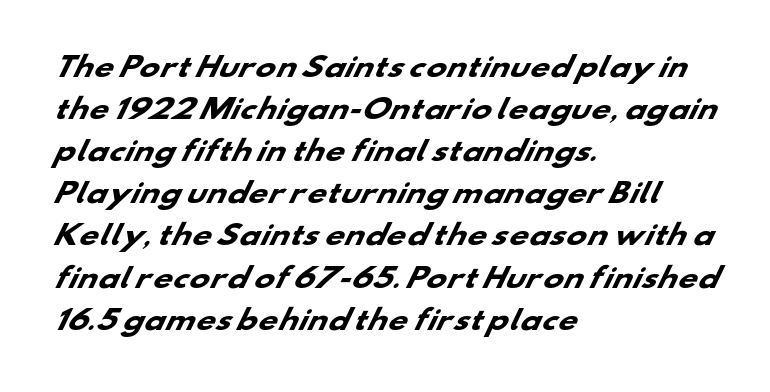
{"bold": "yes", "underline": "no", "align": "left", "line_spacing": "normal", "line_spacing_ratio": 1.56, "letter_spacing": "normal", "letter_spacing_em": 0.0, "glyph_px": 27}
